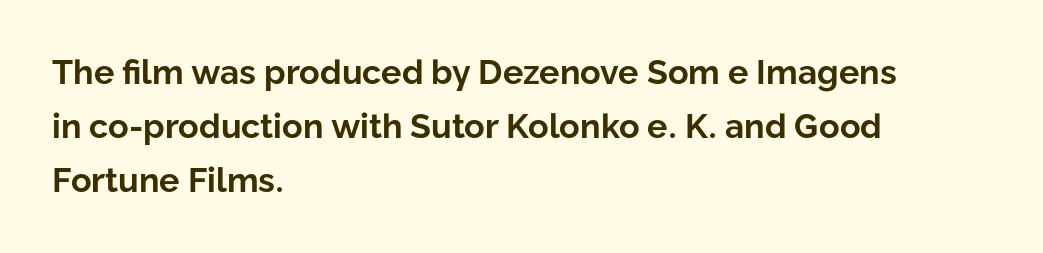
Q: Is the text bold? A: Yes.
Q: Is the text italic (slanted)? A: No, it is upright.
Q: Is the typeface a serif or a sans-serif typeface? A: Sans-serif.
Q: Is the text underlined? A: No.
Q: How is the paragraph aligned? A: Left-aligned.
Q: Is the spacing between letters normal or unusually wide? A: Normal.
Q: Is the spacing between lines tight, normal or loose? A: Normal.
Q: Width (condensed, normal, or wide)? A: Normal.
Q: Stroke contrast? A: Low.
Q: x-height? A: Medium.
Q: Monospaced? A: No.
